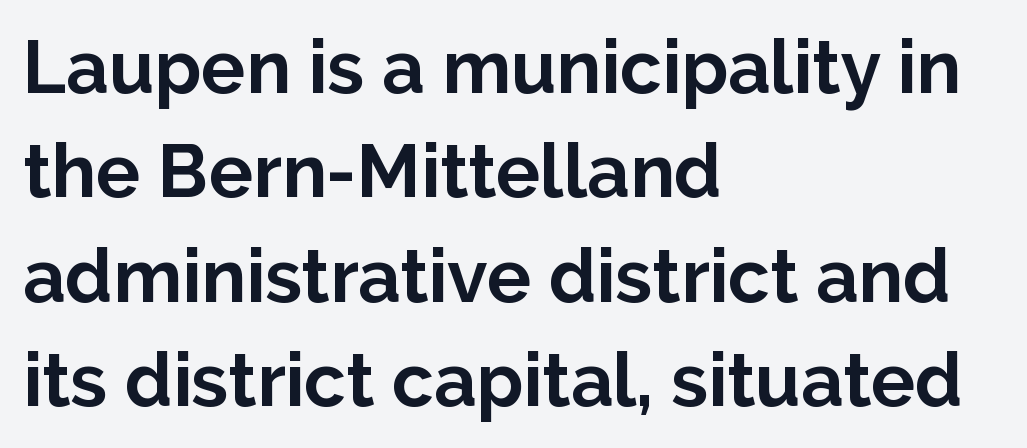
{"serif": "no", "italic": "no", "bold": "yes", "weight": "bold", "width": "normal", "stroke_contrast": "low", "x_height": "medium", "monospaced": "no", "underline": "no", "align": "left", "line_spacing": "normal", "line_spacing_ratio": 1.41, "letter_spacing": "normal", "letter_spacing_em": 0.0, "glyph_px": 74}
